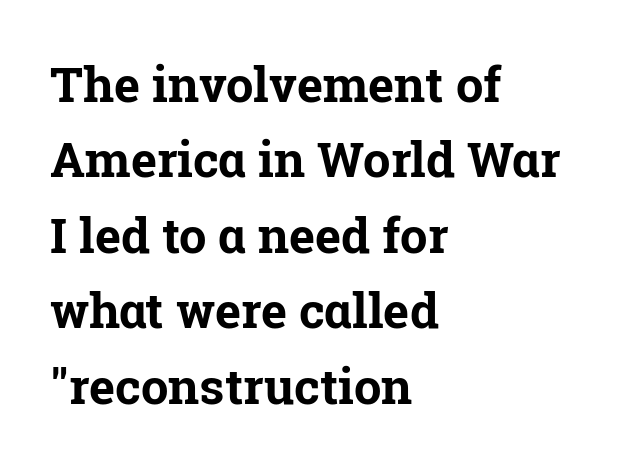
Q: Is the text bold? A: Yes.
Q: Is the text italic (slanted)? A: No, it is upright.
Q: Is the typeface a serif or a sans-serif typeface? A: Serif.
Q: Is the text underlined? A: No.
Q: How is the paragraph aligned? A: Left-aligned.
Q: Is the spacing between letters normal or unusually wide? A: Normal.
Q: Is the spacing between lines tight, normal or loose? A: Normal.
Q: Width (condensed, normal, or wide)? A: Normal.
Q: Stroke contrast? A: Low.
Q: x-height? A: Medium.
Q: Monospaced? A: No.
